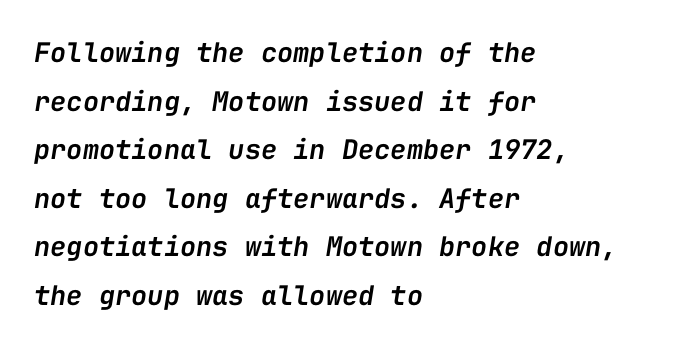
Check under the words: just untouched page. Casual observation: everything's shoved over to the left. Tall strokes in this sample are angled rather than plumb. In terms of letterspacing, this is plain default setting.
